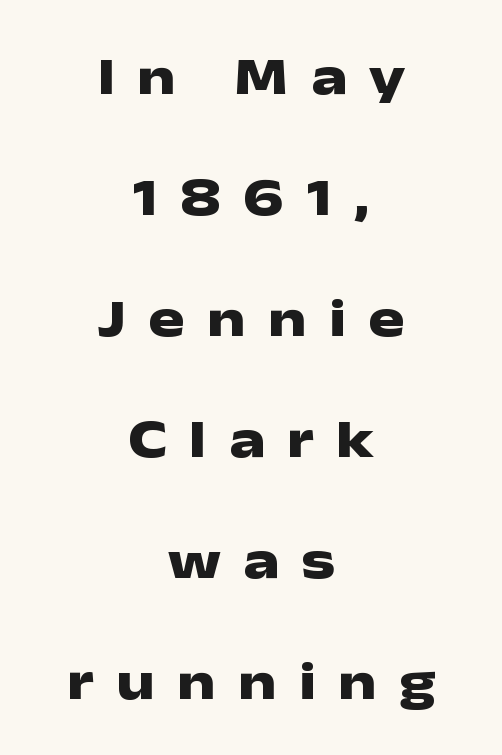
Compared with typical body copy, the letter spacing here is much looser. Line starts and ends both wander, symmetrically. If you drew a line through each stem, it would be perfectly vertical. Each row of text sits above clean, open space. This block would shrink considerably if given ordinary leading; it's expanded now. Think of a printed novel: that variable character pitch is what you see here.
